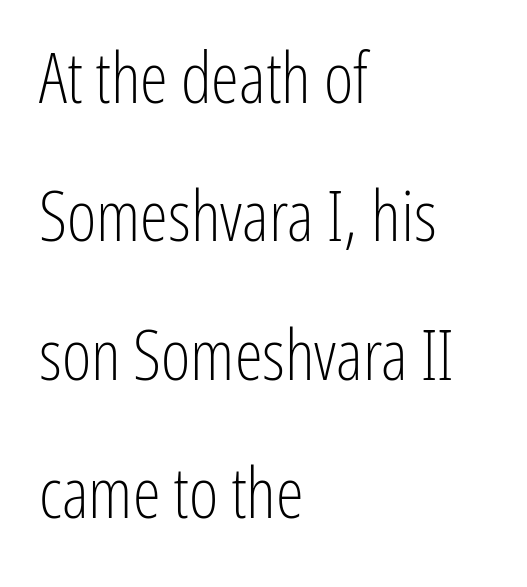
Q: Is the text bold? A: No.
Q: Is the text italic (slanted)? A: No, it is upright.
Q: Is the typeface a serif or a sans-serif typeface? A: Sans-serif.
Q: Is the text underlined? A: No.
Q: How is the paragraph aligned? A: Left-aligned.
Q: Is the spacing between letters normal or unusually wide? A: Normal.
Q: Is the spacing between lines tight, normal or loose? A: Loose.
Q: Width (condensed, normal, or wide)? A: Condensed.
Q: Stroke contrast? A: Low.
Q: x-height? A: Medium.
Q: Monospaced? A: No.
